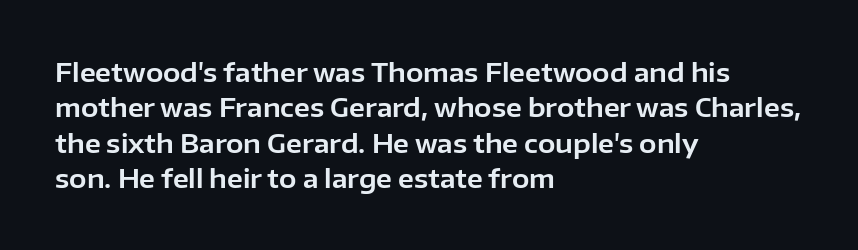
Q: Is the text italic (slanted)? A: No, it is upright.
Q: Is the text underlined? A: No.
Q: How is the paragraph aligned? A: Left-aligned.
Q: Is the spacing between letters normal or unusually wide? A: Normal.
Q: Is the spacing between lines tight, normal or loose? A: Normal.
